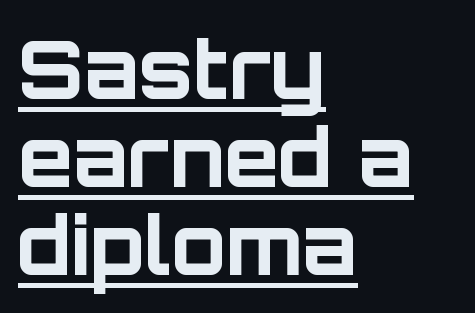
Descenders here cross a horizontal rule under the line. The typesetter chose a ragged-right arrangement here. The letters are bold, with thick, heavy strokes. A typesetter would call this proportional, since set widths differ per character. This rendering leaves character spacing at its baseline value. Reading down the column, the eye jumps only a short way to each next line.
